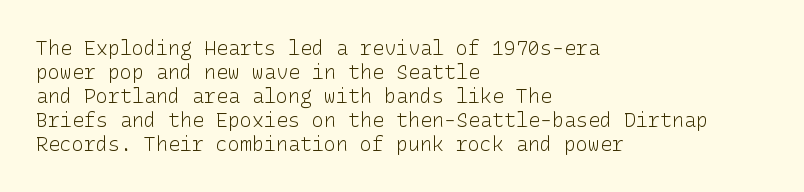
The image shows 20 px text type, upright; set left-aligned, line spacing 1.2x, normal letter spacing, not underlined.
